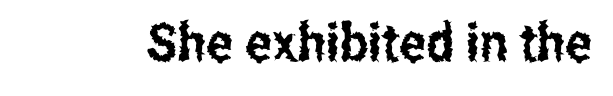
Q: Is the text italic (slanted)? A: No, it is upright.
Q: Is the typeface a serif or a sans-serif typeface? A: Sans-serif.
Q: Is the text underlined? A: No.
Q: Is the spacing between letters normal or unusually wide? A: Normal.
Q: Width (condensed, normal, or wide)? A: Condensed.
Q: Stroke contrast? A: Low.
Q: x-height? A: Medium.
Q: Monospaced? A: No.
